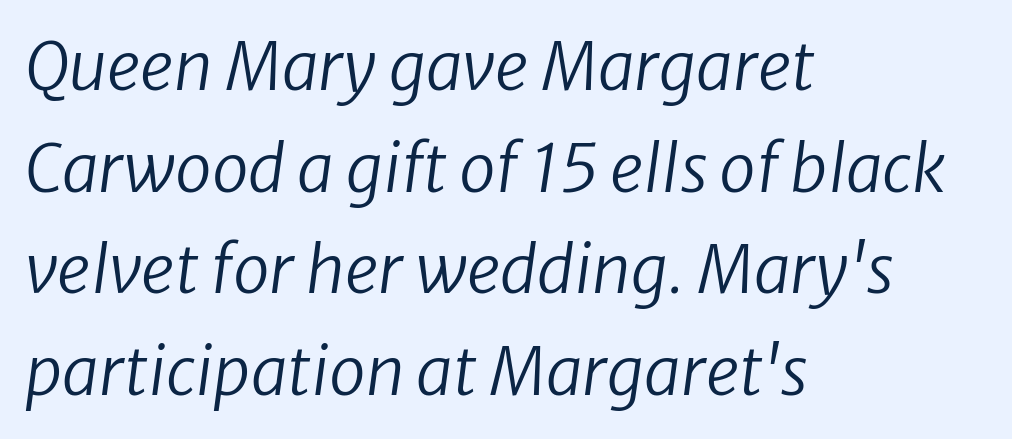
The image shows 66 px regular-weight sans-serif type; set left-aligned, normal line spacing (1.54x), normal letter spacing, not underlined; low stroke contrast and a medium x-height.
